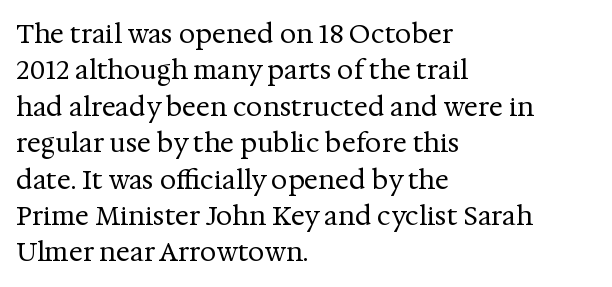
Q: Is the text bold? A: No.
Q: Is the text italic (slanted)? A: No, it is upright.
Q: Is the text underlined? A: No.
Q: How is the paragraph aligned? A: Left-aligned.
Q: Is the spacing between letters normal or unusually wide? A: Normal.
Q: Is the spacing between lines tight, normal or loose? A: Normal.
